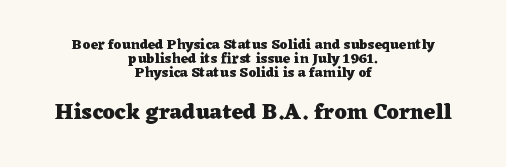
Notice how descenders almost collide with the ascenders below — that's tight leading. The passage shown has conventional tracking throughout. This sample is center-justified, so both line endings float freely. Notice how the stems are strictly vertical — no italics here. Between these two stacked blocks, the lower one wins on size. The glyphs have the mass of a bold cut.
